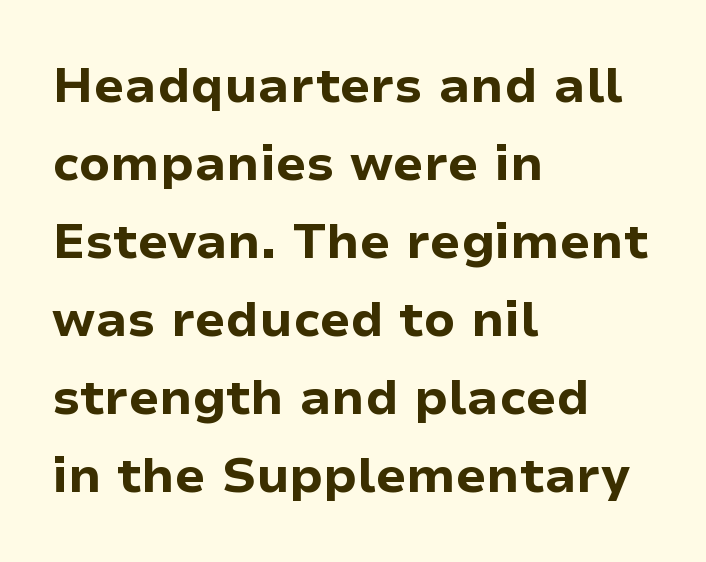
Q: Is the text bold? A: Yes.
Q: Is the text italic (slanted)? A: No, it is upright.
Q: Is the typeface a serif or a sans-serif typeface? A: Sans-serif.
Q: Is the text underlined? A: No.
Q: How is the paragraph aligned? A: Left-aligned.
Q: Is the spacing between letters normal or unusually wide? A: Normal.
Q: Is the spacing between lines tight, normal or loose? A: Normal.
Q: Width (condensed, normal, or wide)? A: Normal.
Q: Stroke contrast? A: Low.
Q: x-height? A: Medium.
Q: Monospaced? A: No.
